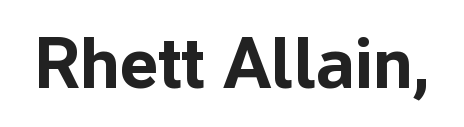
Q: Is the text bold? A: Yes.
Q: Is the text italic (slanted)? A: No, it is upright.
Q: Is the typeface a serif or a sans-serif typeface? A: Sans-serif.
Q: Is the text underlined? A: No.
Q: Is the spacing between letters normal or unusually wide? A: Normal.
Q: Width (condensed, normal, or wide)? A: Normal.
Q: Stroke contrast? A: Low.
Q: x-height? A: Medium.
Q: Monospaced? A: No.
